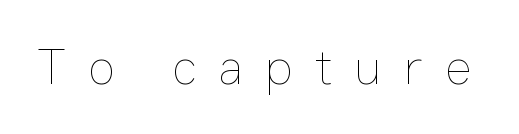
Q: Is the text bold? A: No.
Q: Is the text italic (slanted)? A: No, it is upright.
Q: Is the text underlined? A: No.
Q: Is the spacing between letters normal or unusually wide? A: Unusually wide.
Q: Width (condensed, normal, or wide)? A: Normal.
Q: Stroke contrast? A: Low.
Q: x-height? A: Medium.
Q: Monospaced? A: No.
